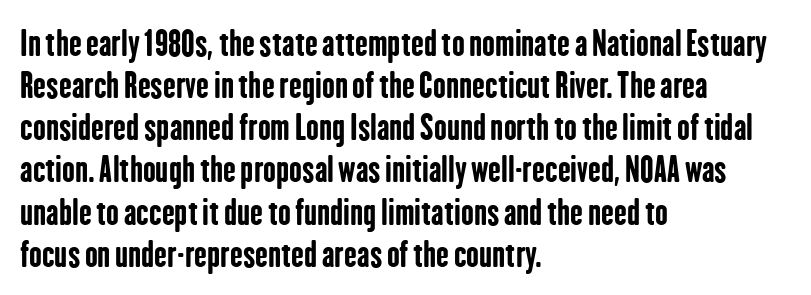
The image shows 34 px bold, condensed sans-serif type, upright; set left-aligned, line spacing 1.24x, normal letter spacing, not underlined; low stroke contrast and a medium x-height.
